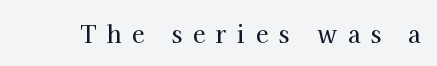
Q: Is the text italic (slanted)? A: No, it is upright.
Q: Is the text underlined? A: No.
Q: Is the spacing between letters normal or unusually wide? A: Unusually wide.
